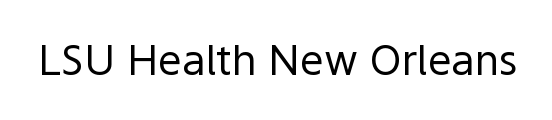
The image shows 42 px regular-weight sans-serif type, upright; set normal letter spacing, not underlined; a medium x-height.
